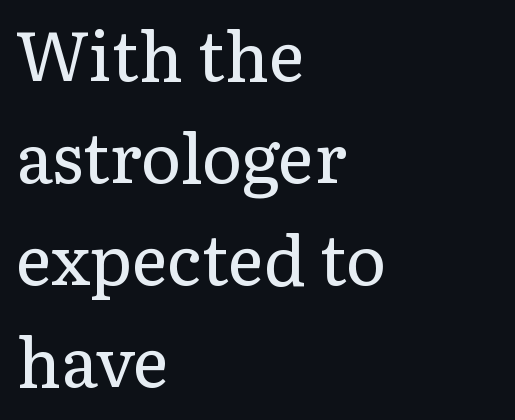
{"serif": "yes", "italic": "no", "bold": "no", "weight": "regular", "width": "normal", "stroke_contrast": "low", "x_height": "medium", "monospaced": "no", "underline": "no", "align": "left", "line_spacing": "normal", "line_spacing_ratio": 1.5, "letter_spacing": "normal", "letter_spacing_em": 0.0, "glyph_px": 68}
